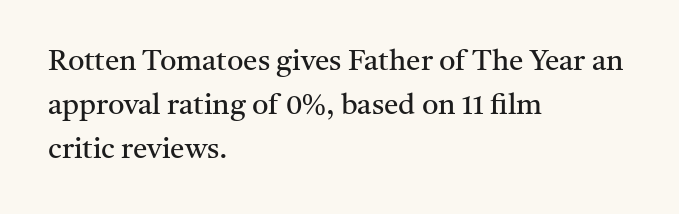
The image shows 29 px regular-weight serif type, upright; set left-aligned, normal line spacing (1.51x), normal letter spacing, not underlined; medium stroke contrast and a medium x-height.
